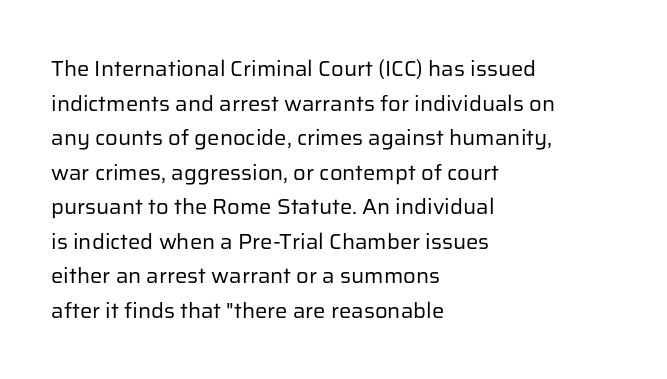
The image shows 22 px text type, upright; set left-aligned, normal line spacing (1.57x), normal letter spacing, not underlined.
